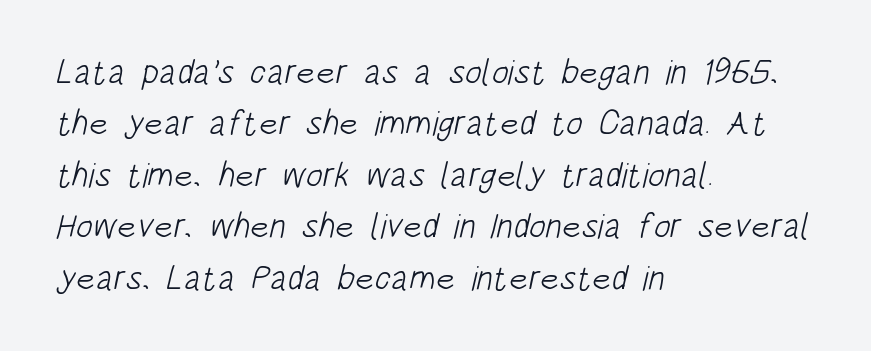
This rendering leaves character spacing at its baseline value. Does the leading feel generous? No, just average. Each letter keeps its own natural width here, so spacing adapts to shape. The words here are not underlined. Is this a heavy cut? Hardly; it is regular or lighter. You can tell from the bare stems that sans-serif type was used.
